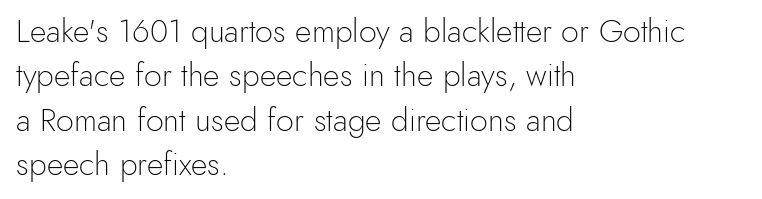
The rag falls on the right side of this text block. Underlining? Definitely not there. You can tell it's not italic because the verticals are truly vertical. Students, observe: this is what conventionally led text looks like.
